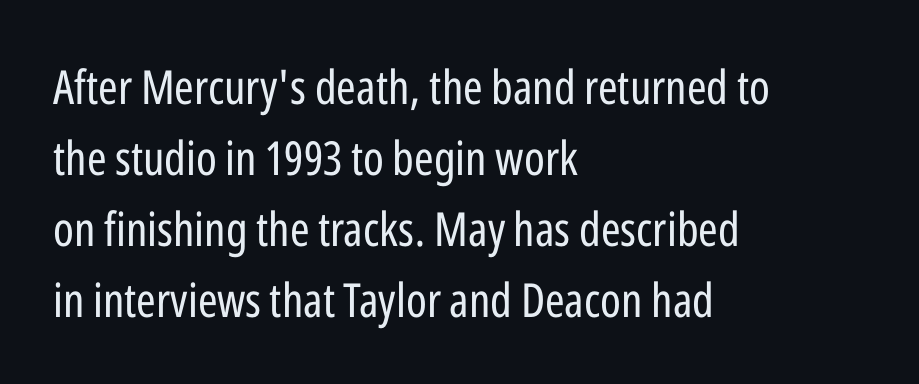
{"serif": "no", "italic": "no", "bold": "no", "weight": "regular", "width": "condensed", "stroke_contrast": "low", "x_height": "medium", "monospaced": "no", "underline": "no", "align": "left", "line_spacing": "normal", "line_spacing_ratio": 1.51, "letter_spacing": "normal", "letter_spacing_em": 0.0, "glyph_px": 47}
